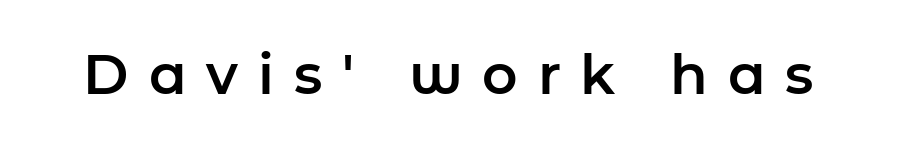
Q: Is the text italic (slanted)? A: No, it is upright.
Q: Is the typeface a serif or a sans-serif typeface? A: Sans-serif.
Q: Is the text underlined? A: No.
Q: Is the spacing between letters normal or unusually wide? A: Unusually wide.
Q: Width (condensed, normal, or wide)? A: Normal.
Q: Stroke contrast? A: Low.
Q: x-height? A: Medium.
Q: Monospaced? A: No.
